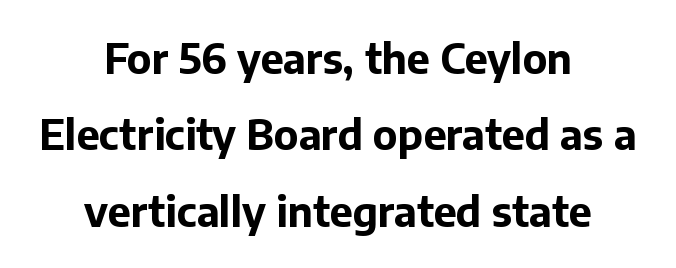
The image shows 41 px bold sans-serif type, upright; set centered, line spacing 1.86x, normal letter spacing, not underlined; low stroke contrast and a medium x-height.
